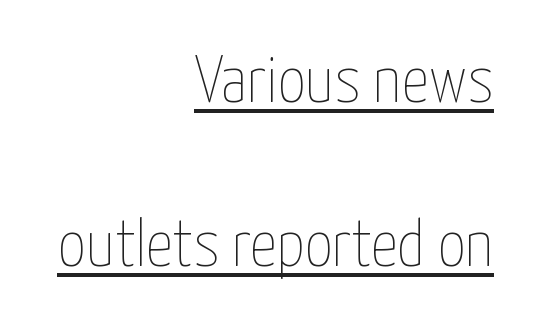
Q: Is the text bold? A: No.
Q: Is the text italic (slanted)? A: No, it is upright.
Q: Is the text underlined? A: Yes.
Q: How is the paragraph aligned? A: Right-aligned.
Q: Is the spacing between letters normal or unusually wide? A: Normal.
Q: Is the spacing between lines tight, normal or loose? A: Loose.
Q: Width (condensed, normal, or wide)? A: Condensed.
Q: Stroke contrast? A: Low.
Q: x-height? A: Medium.
Q: Monospaced? A: No.
